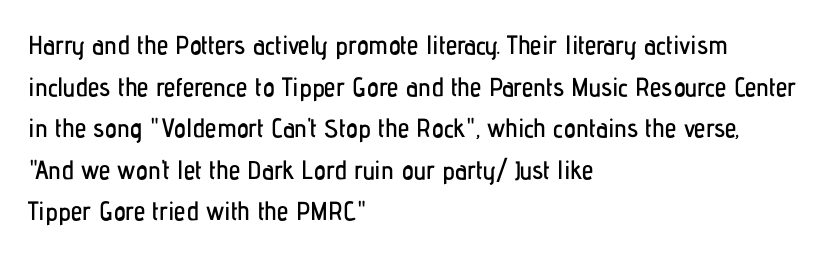
The glyphs are unaccompanied by any horizontal stroke below them. Nope, not italic — everything's standing straight. This sample keeps an unexceptional amount of space between lines. The lines are quadded left. Characters follow at the spacing the type designer built in.
